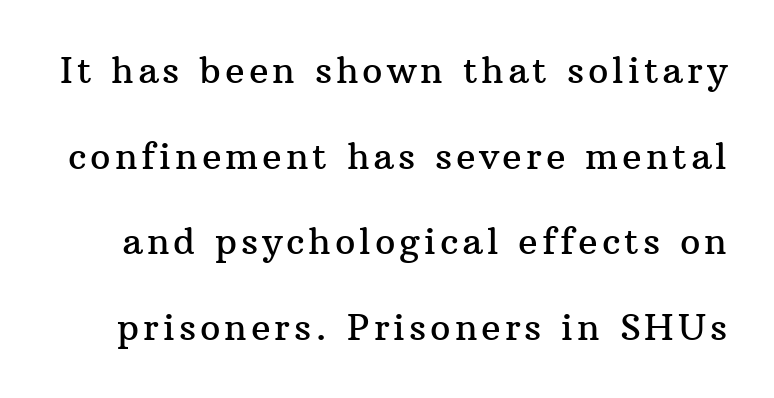
Q: Is the text italic (slanted)? A: No, it is upright.
Q: Is the typeface a serif or a sans-serif typeface? A: Serif.
Q: Is the text underlined? A: No.
Q: Is the spacing between lines tight, normal or loose? A: Loose.
Q: Width (condensed, normal, or wide)? A: Normal.
Q: Stroke contrast? A: Medium.
Q: x-height? A: Medium.
Q: Monospaced? A: No.
